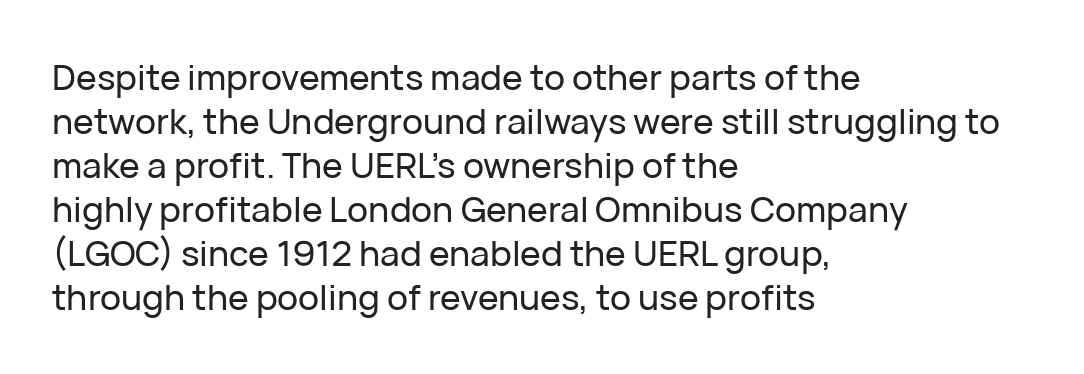
{"serif": "no", "italic": "no", "width": "normal", "stroke_contrast": "low", "x_height": "medium", "monospaced": "no", "underline": "no", "align": "left", "line_spacing": "normal", "line_spacing_ratio": 1.26, "letter_spacing": "normal", "letter_spacing_em": 0.0, "glyph_px": 35}
